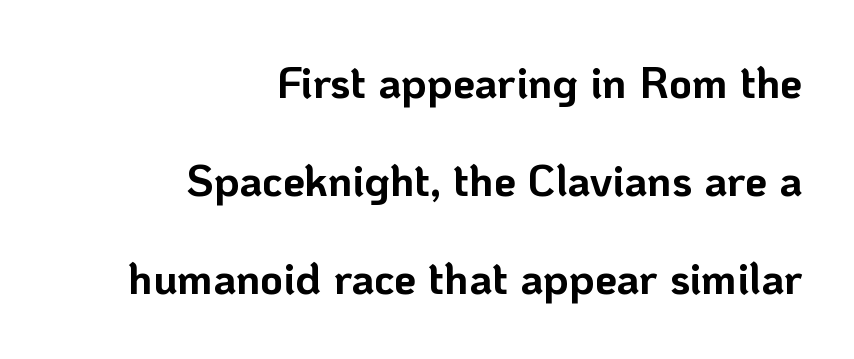
The image shows 44 px bold sans-serif type, upright; set right-aligned, loose line spacing (2.23x), normal letter spacing, not underlined; low stroke contrast and a medium x-height.
